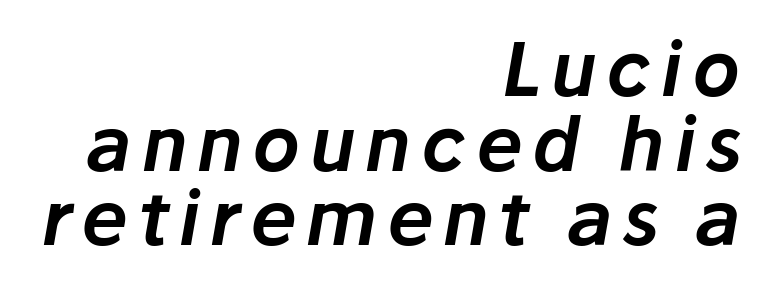
The image shows 74 px text type, italic (leaning right); set right-aligned, tight line spacing (1.01x), not underlined; low stroke contrast and a medium x-height.
